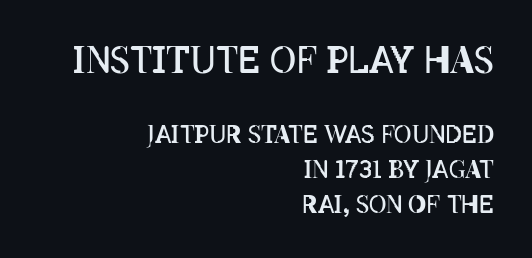
Q: Is the text bold? A: No.
Q: Is the text italic (slanted)? A: No, it is upright.
Q: Is the text underlined? A: No.
Q: How is the paragraph aligned? A: Right-aligned.
Q: Is the spacing between letters normal or unusually wide? A: Normal.
Q: Is the spacing between lines tight, normal or loose? A: Normal.
Q: Which block of text is set in a larger size, the first (top) or the second (bottom)? A: The first (top) one.
Q: Width (condensed, normal, or wide)? A: Condensed.
Q: Stroke contrast? A: Low.
Q: x-height? A: Large.
Q: Monospaced? A: No.
